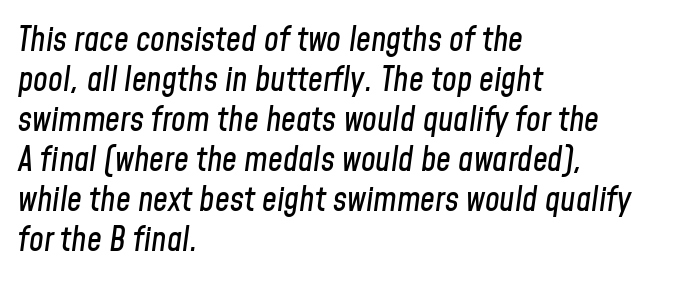
The image shows 33 px condensed type, italic (leaning right); set left-aligned, line spacing 1.21x, normal letter spacing, not underlined; low stroke contrast and a medium x-height.
